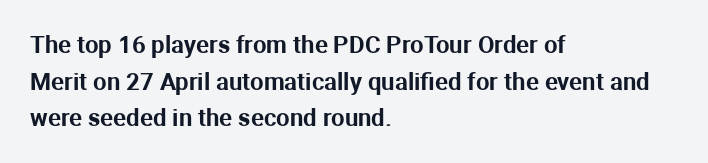
Unlike italic type, these characters show no tilt at all. Glyph-to-glyph distance matches everyday printed text. The line-height multiplier appears to be the usual default. The rag falls on the right side of this text block.
